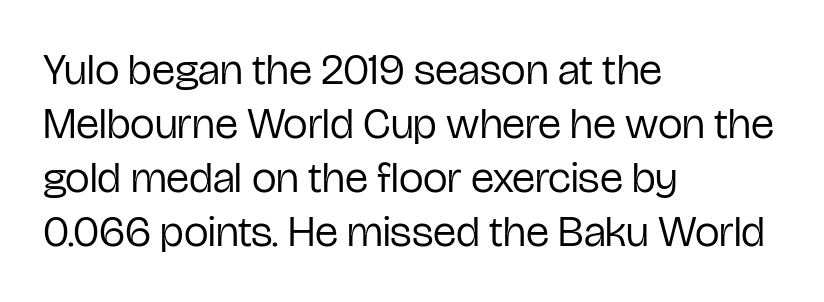
{"serif": "no", "italic": "no", "bold": "no", "weight": "regular", "width": "condensed", "stroke_contrast": "low", "x_height": "medium", "monospaced": "no", "underline": "no", "align": "left", "line_spacing_ratio": 1.23, "letter_spacing": "normal", "letter_spacing_em": 0.0, "glyph_px": 44}
